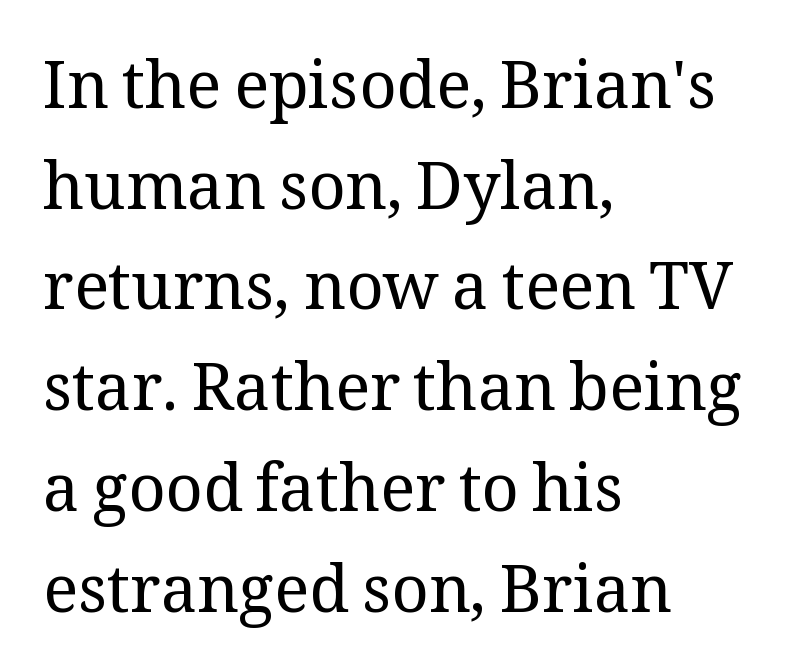
Q: Is the text bold? A: No.
Q: Is the text italic (slanted)? A: No, it is upright.
Q: Is the typeface a serif or a sans-serif typeface? A: Serif.
Q: Is the text underlined? A: No.
Q: How is the paragraph aligned? A: Left-aligned.
Q: Is the spacing between letters normal or unusually wide? A: Normal.
Q: Is the spacing between lines tight, normal or loose? A: Normal.
Q: Width (condensed, normal, or wide)? A: Normal.
Q: Stroke contrast? A: Medium.
Q: x-height? A: Medium.
Q: Monospaced? A: No.
